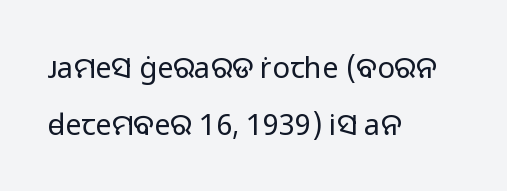
The image shows 29 px regular-weight sans-serif type, upright; set left-aligned, loose line spacing (1.95x), normal letter spacing, not underlined; low stroke contrast and a medium x-height.
